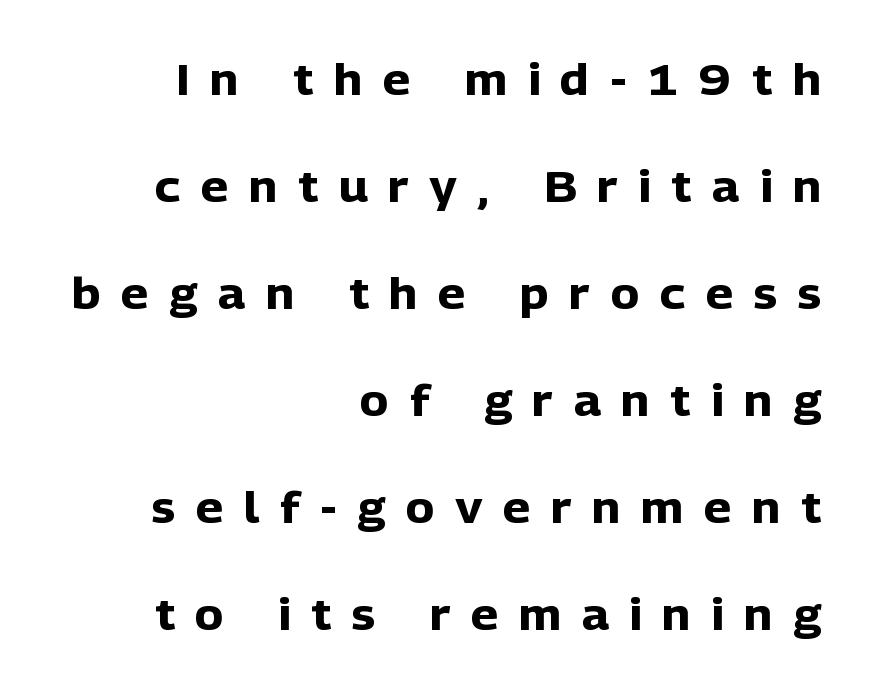
Check where the strokes stop: nothing finishes them off — pure sans. The space directly below the letters is spotless. The glyphs have the mass of a bold cut. The axis of the letterforms is exactly vertical. Loosely led — the rows are spread out.
